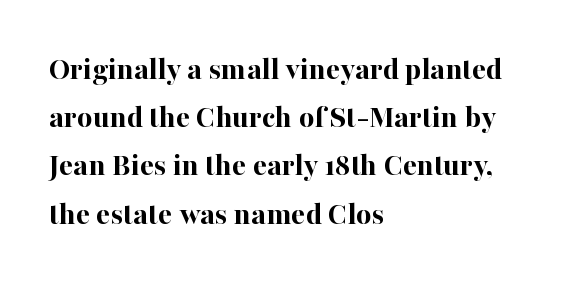
Q: Is the text bold? A: Yes.
Q: Is the text italic (slanted)? A: No, it is upright.
Q: Is the typeface a serif or a sans-serif typeface? A: Serif.
Q: Is the text underlined? A: No.
Q: How is the paragraph aligned? A: Left-aligned.
Q: Is the spacing between letters normal or unusually wide? A: Normal.
Q: Is the spacing between lines tight, normal or loose? A: Normal.
Q: Width (condensed, normal, or wide)? A: Normal.
Q: Stroke contrast? A: High.
Q: x-height? A: Medium.
Q: Monospaced? A: No.
